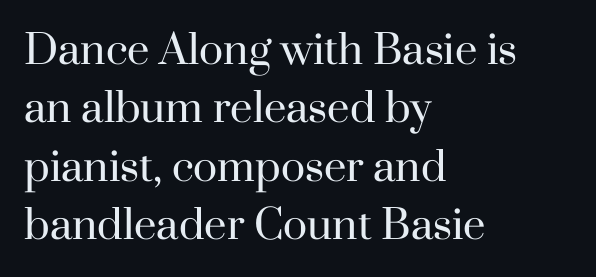
The image shows 40 px regular-weight serif type, upright; set left-aligned, normal line spacing (1.46x), normal letter spacing, not underlined; high stroke contrast and a small x-height.
